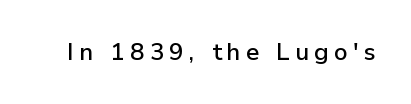
{"italic": "no", "underline": "no", "letter_spacing": "wide", "letter_spacing_em": 0.22, "glyph_px": 24}
